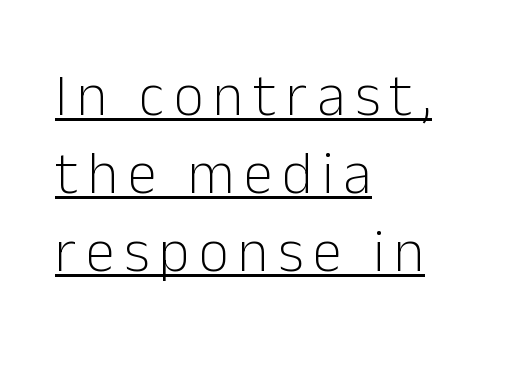
On a weight scale, this lands at 450 or below. Designer's note — italics off, roman on. The type family on display is of the sans-serif kind. The line-height multiplier appears to be the usual default.
